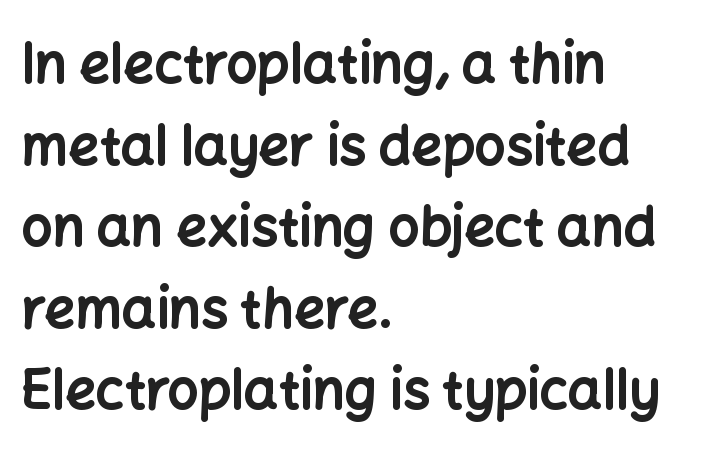
{"serif": "no", "italic": "no", "bold": "yes", "weight": "bold", "width": "normal", "stroke_contrast": "low", "x_height": "medium", "monospaced": "no", "underline": "no", "align": "left", "line_spacing": "normal", "line_spacing_ratio": 1.51, "letter_spacing": "normal", "letter_spacing_em": 0.0, "glyph_px": 54}
